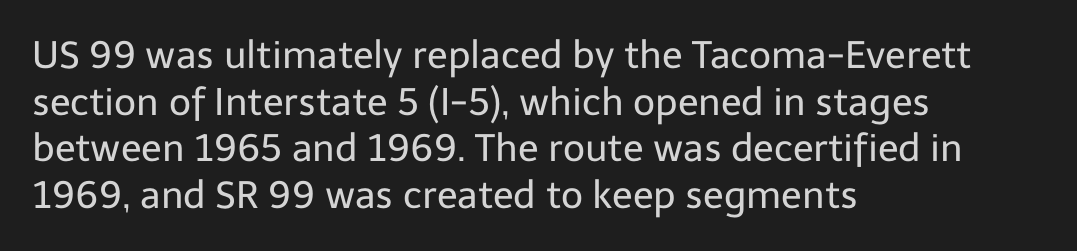
The horizontal fit of the characters is conventional and even. On a weight scale, this lands at 450 or below. The letters carry no serifs — their stems end cleanly without finishing strokes. The text block is weighted toward the left margin, trailing off unevenly rightward. Check under the words: just untouched page. The typography opts for an upright posture over an oblique one.
